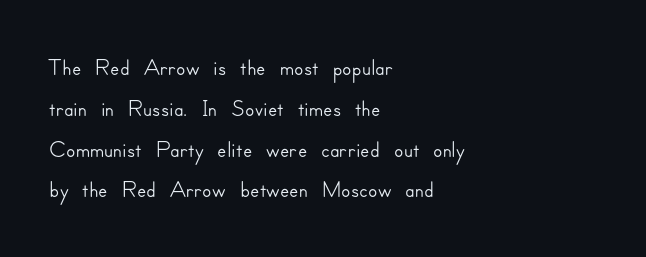
The image shows 34 px sans-serif type, upright; set left-aligned, line spacing 1.2x, normal letter spacing, not underlined; low stroke contrast and a small x-height.
